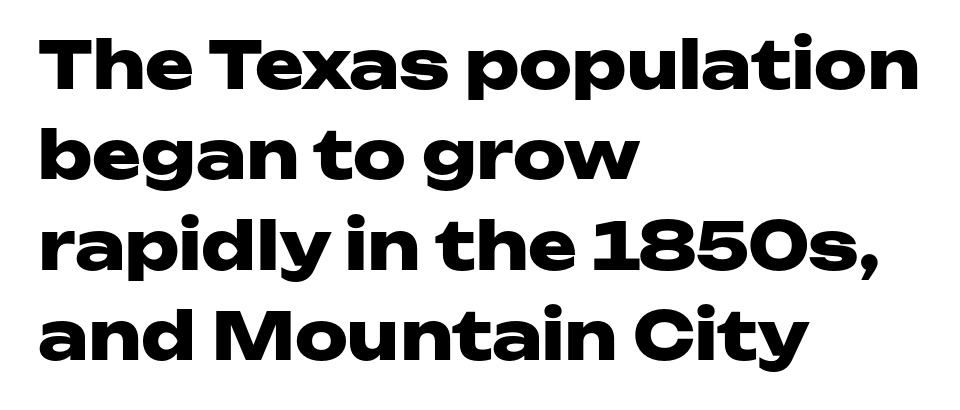
One glance says typical: line gaps are just what's usual. The zone under the glyphs is completely vacant. The type family on display is of the sans-serif kind. Stroke thickness is high; the sample reads as a true bold. Looks like regular typesetting: each glyph gets only the width it needs. Observe the ordinary spacing: letters are neighbours, not strangers.
